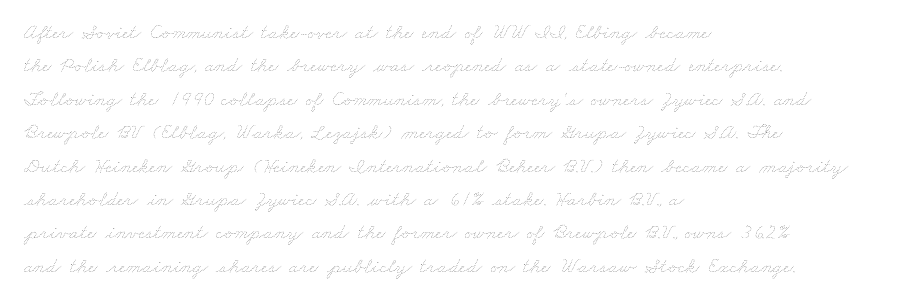
{"bold": "no", "underline": "no", "align": "left", "line_spacing": "normal", "line_spacing_ratio": 1.59, "letter_spacing": "normal", "letter_spacing_em": 0.0, "glyph_px": 21}
